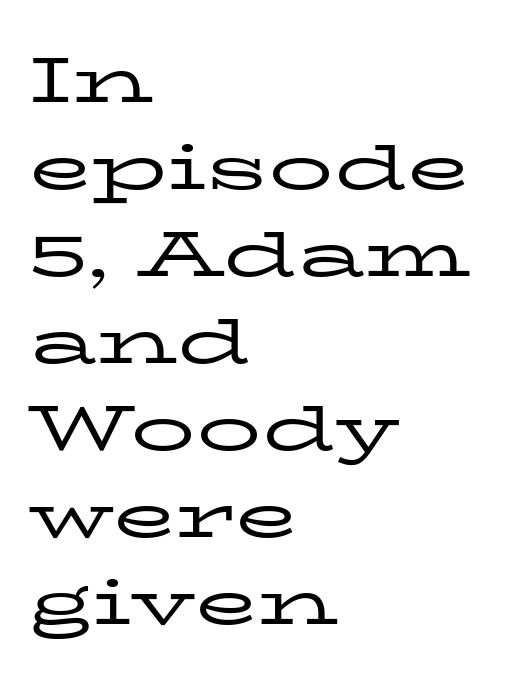
{"serif": "yes", "italic": "no", "bold": "no", "weight": "regular", "width": "wide", "stroke_contrast": "low", "x_height": "medium", "monospaced": "no", "underline": "no", "align": "left", "line_spacing": "normal", "line_spacing_ratio": 1.36, "letter_spacing": "normal", "letter_spacing_em": 0.0, "glyph_px": 64}
